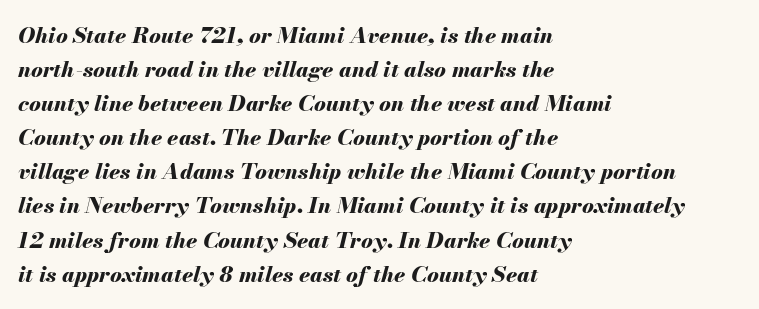
The image shows 22 px bold type, italic (leaning right); set left-aligned, normal line spacing (1.55x), normal letter spacing, not underlined.
